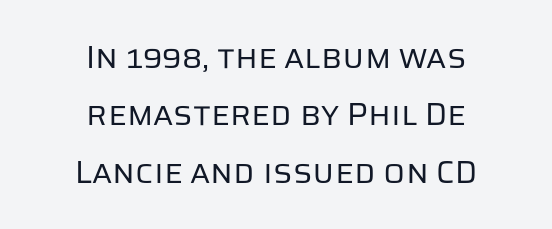
Q: Is the text bold? A: No.
Q: Is the text italic (slanted)? A: No, it is upright.
Q: Is the typeface a serif or a sans-serif typeface? A: Sans-serif.
Q: Is the text underlined? A: No.
Q: How is the paragraph aligned? A: Centered.
Q: Is the spacing between letters normal or unusually wide? A: Normal.
Q: Width (condensed, normal, or wide)? A: Normal.
Q: Stroke contrast? A: Low.
Q: x-height? A: Large.
Q: Monospaced? A: No.
